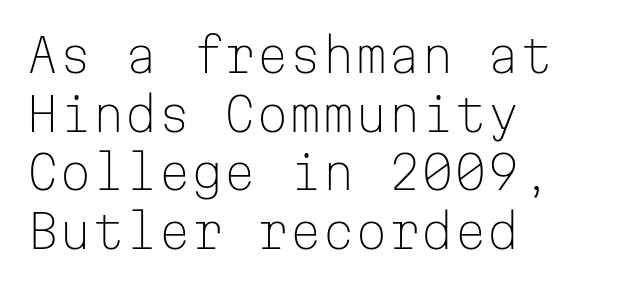
The image shows 47 px light sans-serif type, upright, monospaced; set left-aligned, normal line spacing (1.25x), normal letter spacing, not underlined; low stroke contrast and a medium x-height.
